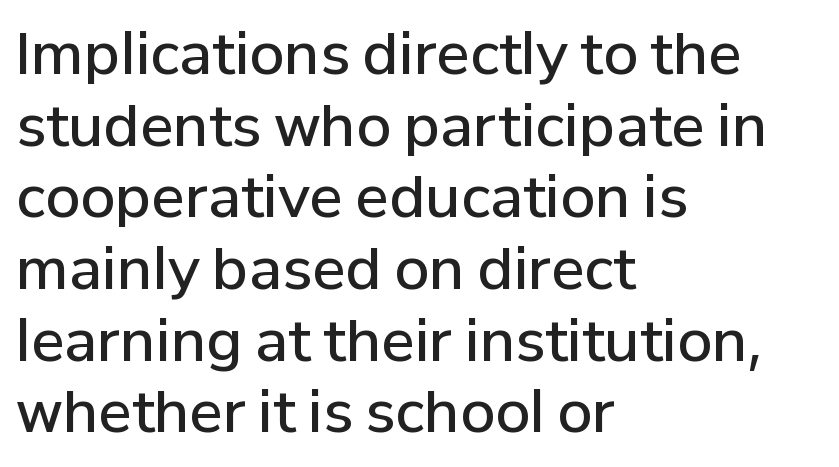
The image shows 56 px semibold sans-serif type, upright; set left-aligned, normal line spacing (1.28x), normal letter spacing, not underlined; low stroke contrast and a medium x-height.
